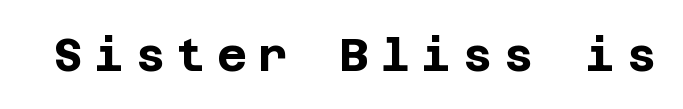
Does extra space separate the letters? Yes, quite a lot of it. The letters stand straight up with perfectly vertical stems. I'd describe the lettering as bold — thick and assertive. The font family rendered here belongs to the sans-serif group. Clear beneath every line of the passage.
